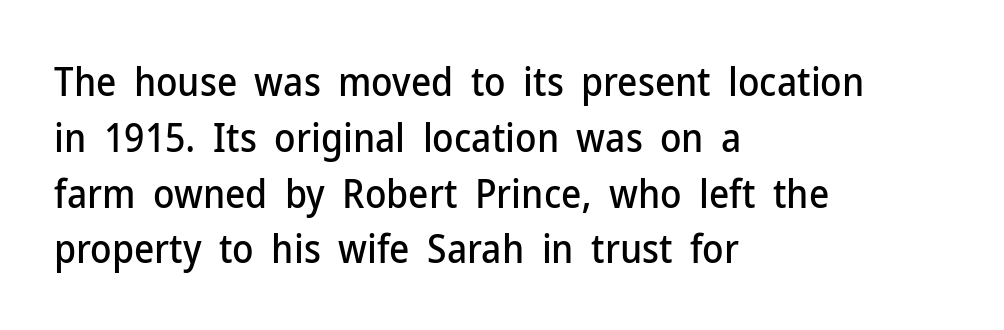
Q: Is the text italic (slanted)? A: No, it is upright.
Q: Is the typeface a serif or a sans-serif typeface? A: Sans-serif.
Q: Is the text underlined? A: No.
Q: How is the paragraph aligned? A: Left-aligned.
Q: Is the spacing between letters normal or unusually wide? A: Normal.
Q: Is the spacing between lines tight, normal or loose? A: Normal.
Q: Width (condensed, normal, or wide)? A: Normal.
Q: Stroke contrast? A: Low.
Q: x-height? A: Medium.
Q: Monospaced? A: No.
